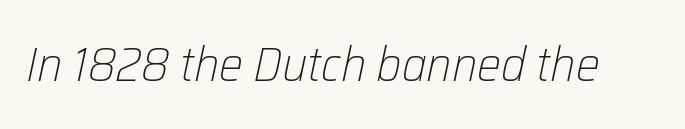
{"italic": "yes", "lean": "right", "slant_degrees": 12, "bold": "no", "weight": "light", "width": "normal", "stroke_contrast": "low", "x_height": "medium", "monospaced": "no", "underline": "no", "letter_spacing": "normal", "letter_spacing_em": 0.0, "glyph_px": 48}
